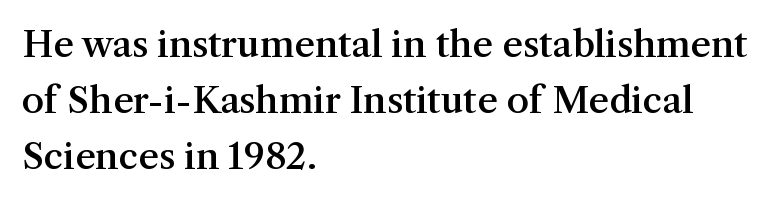
{"serif": "yes", "italic": "no", "bold": "semi", "weight": "semibold", "width": "normal", "stroke_contrast": "medium", "x_height": "medium", "monospaced": "no", "underline": "no", "align": "left", "line_spacing": "normal", "line_spacing_ratio": 1.55, "letter_spacing": "normal", "letter_spacing_em": 0.0, "glyph_px": 36}
